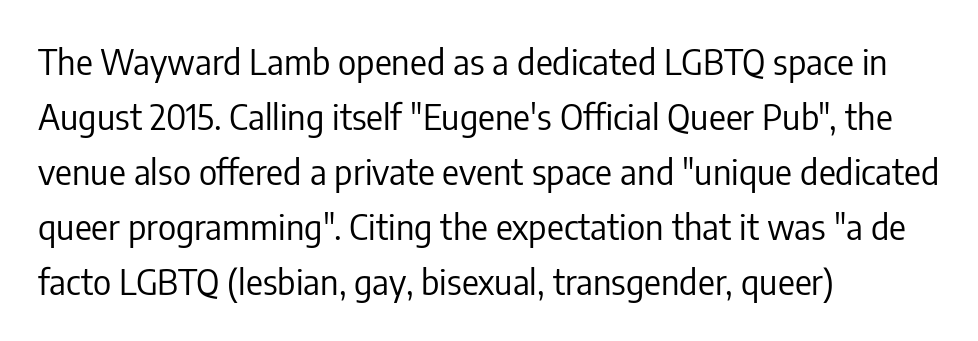
Q: Is the text bold? A: No.
Q: Is the text italic (slanted)? A: No, it is upright.
Q: Is the typeface a serif or a sans-serif typeface? A: Sans-serif.
Q: Is the text underlined? A: No.
Q: How is the paragraph aligned? A: Left-aligned.
Q: Is the spacing between letters normal or unusually wide? A: Normal.
Q: Is the spacing between lines tight, normal or loose? A: Normal.
Q: Width (condensed, normal, or wide)? A: Condensed.
Q: Stroke contrast? A: Low.
Q: x-height? A: Medium.
Q: Monospaced? A: No.
